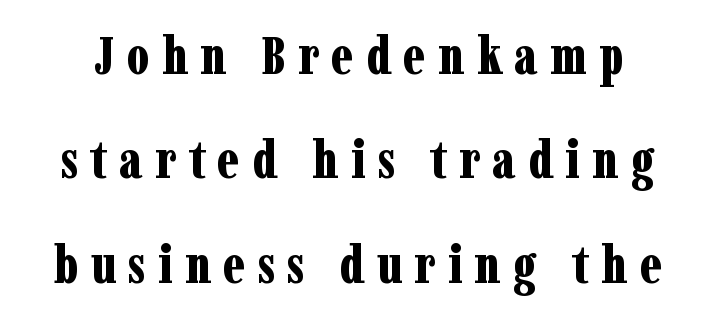
Q: Is the text bold? A: Yes.
Q: Is the text italic (slanted)? A: No, it is upright.
Q: Is the typeface a serif or a sans-serif typeface? A: Serif.
Q: Is the text underlined? A: No.
Q: Is the spacing between letters normal or unusually wide? A: Unusually wide.
Q: Is the spacing between lines tight, normal or loose? A: Loose.
Q: Width (condensed, normal, or wide)? A: Condensed.
Q: Stroke contrast? A: Low.
Q: x-height? A: Medium.
Q: Monospaced? A: No.
